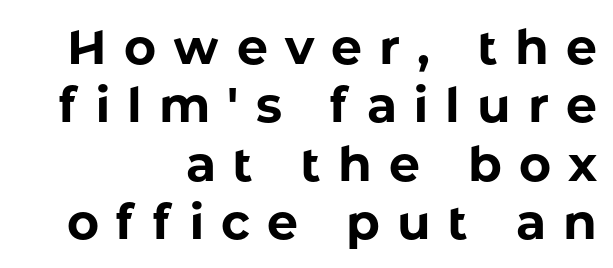
The image shows 49 px bold sans-serif type, upright; set right-aligned, line spacing 1.19x, unusually wide letter spacing (+0.35 em), not underlined; low stroke contrast and a medium x-height.
